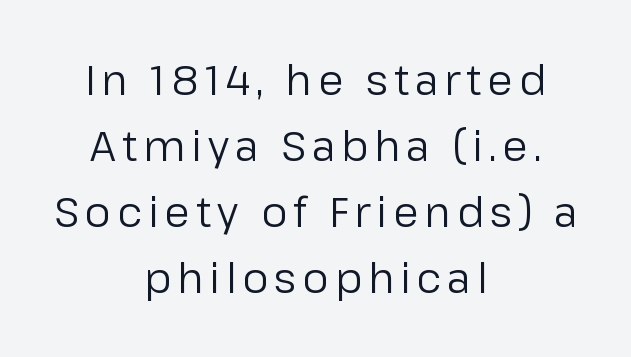
The image shows 41 px regular-weight sans-serif type, upright; set centered, normal line spacing (1.61x), not underlined; low stroke contrast and a medium x-height.
